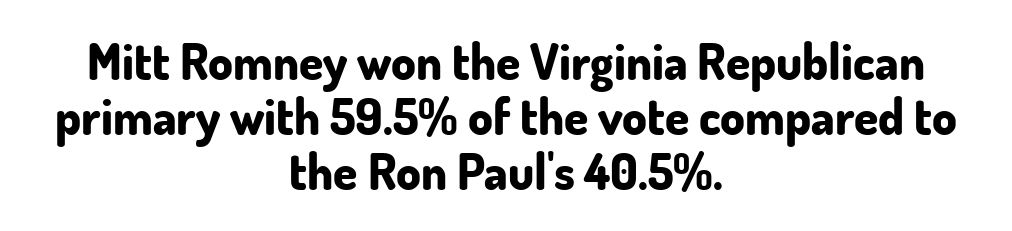
How would I describe the line gaps? Narrow and economical. The strokes are fattened all the way to bold. The font's upright variant was chosen for this text. Here the designer chose a conventional face with non-uniform glyph widths. The typeface chosen for these lines omits serifs.
